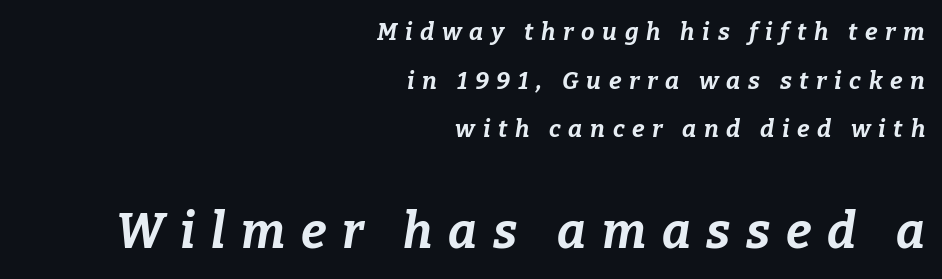
The image shows 49 px bold type, italic (leaning right); set right-aligned, loose line spacing (2.03x), unusually wide letter spacing (+0.32 em), not underlined; the second (bottom) block is 2.04x larger; low stroke contrast and a medium x-height.
